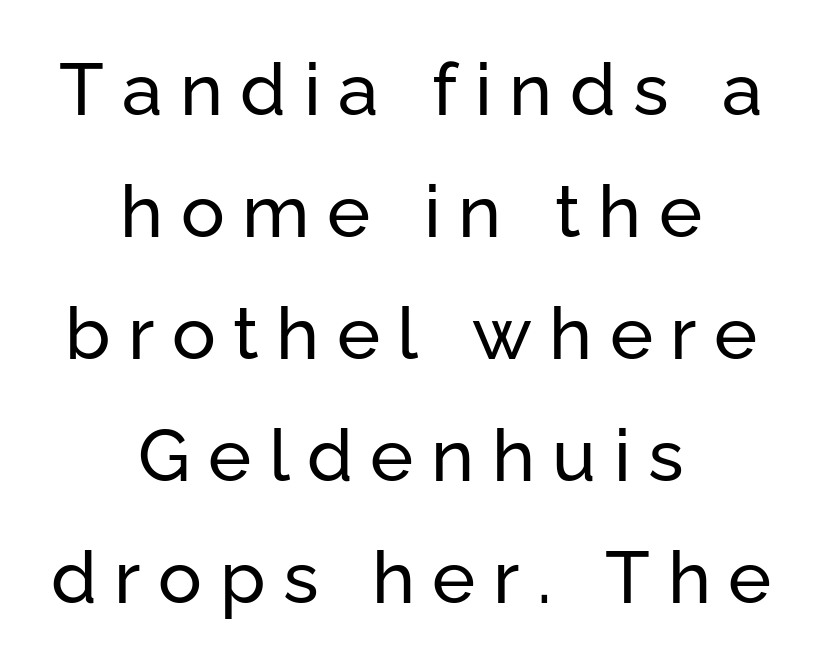
The image shows 73 px sans-serif type, upright; set centered, normal line spacing (1.67x), unusually wide letter spacing (+0.24 em), not underlined; low stroke contrast and a medium x-height.
